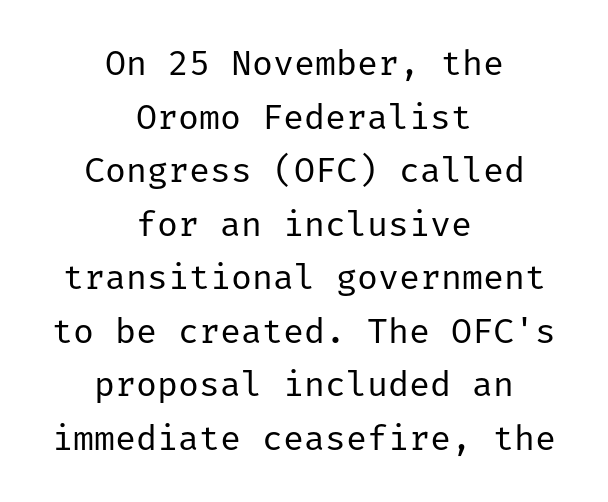
Q: Is the text bold? A: No.
Q: Is the text italic (slanted)? A: No, it is upright.
Q: Is the typeface a serif or a sans-serif typeface? A: Sans-serif.
Q: Is the text underlined? A: No.
Q: How is the paragraph aligned? A: Centered.
Q: Is the spacing between letters normal or unusually wide? A: Normal.
Q: Is the spacing between lines tight, normal or loose? A: Normal.
Q: Width (condensed, normal, or wide)? A: Normal.
Q: Stroke contrast? A: Low.
Q: x-height? A: Medium.
